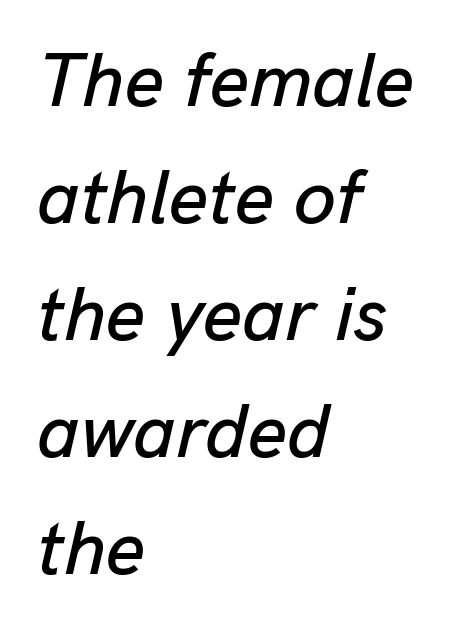
The image shows 76 px text type, italic (leaning right); set left-aligned, normal line spacing (1.54x), normal letter spacing, not underlined; low stroke contrast and a medium x-height.
